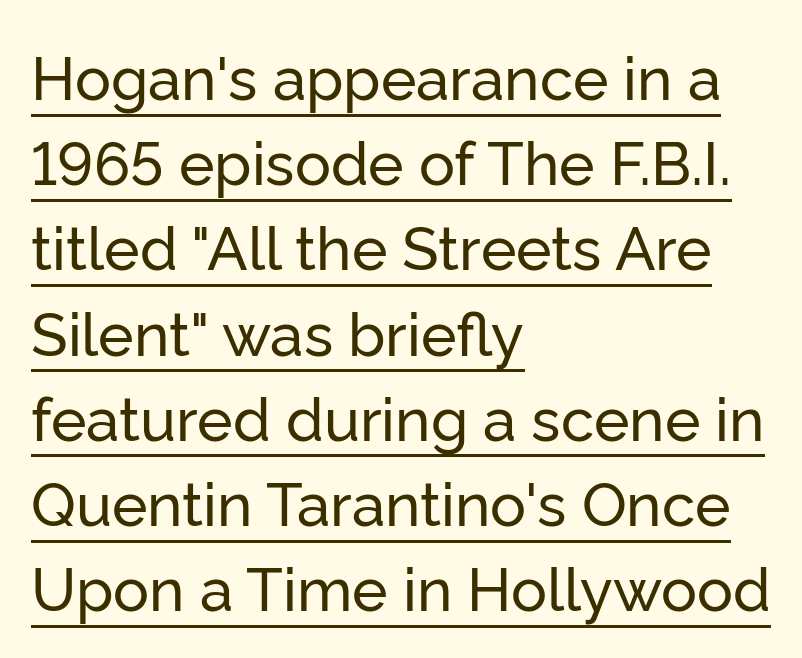
Summary of vertical rhythm: regular, with standard interline spacing. You can tell it's not italic because the verticals are truly vertical. Inter-character spacing is left at the font's built-in metrics. The paragraph has a hard left edge and a soft right edge. Font category for this specimen: sans-serif.
